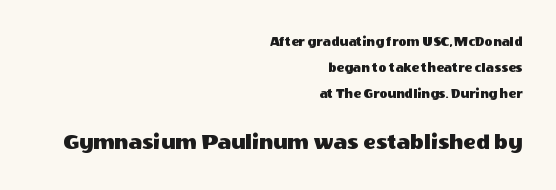
The image shows 23 px text type, upright; set right-aligned, line spacing 1.85x, normal letter spacing, not underlined; the second (bottom) block is 1.64x larger.
